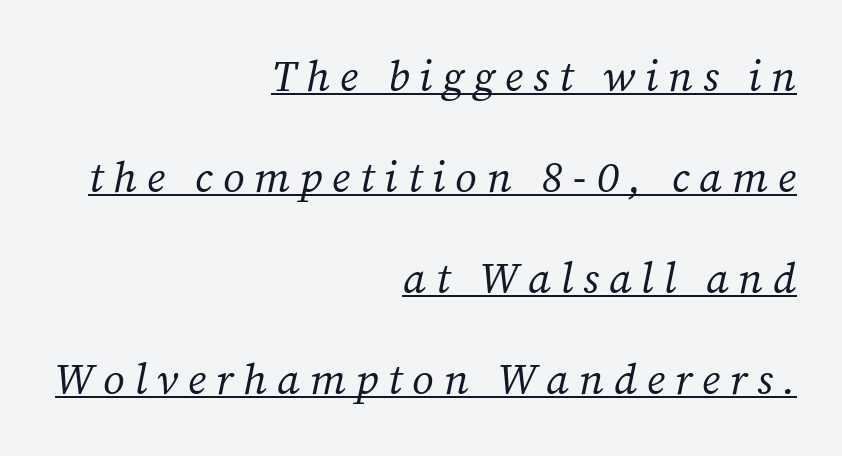
{"serif": "yes", "italic": "yes", "lean": "right", "slant_degrees": 12, "bold": "no", "weight": "regular", "width": "normal", "stroke_contrast": "medium", "x_height": "medium", "monospaced": "no", "underline": "yes", "align": "right", "line_spacing": "loose", "line_spacing_ratio": 2.35, "letter_spacing": "wide", "letter_spacing_em": 0.23, "glyph_px": 43}
